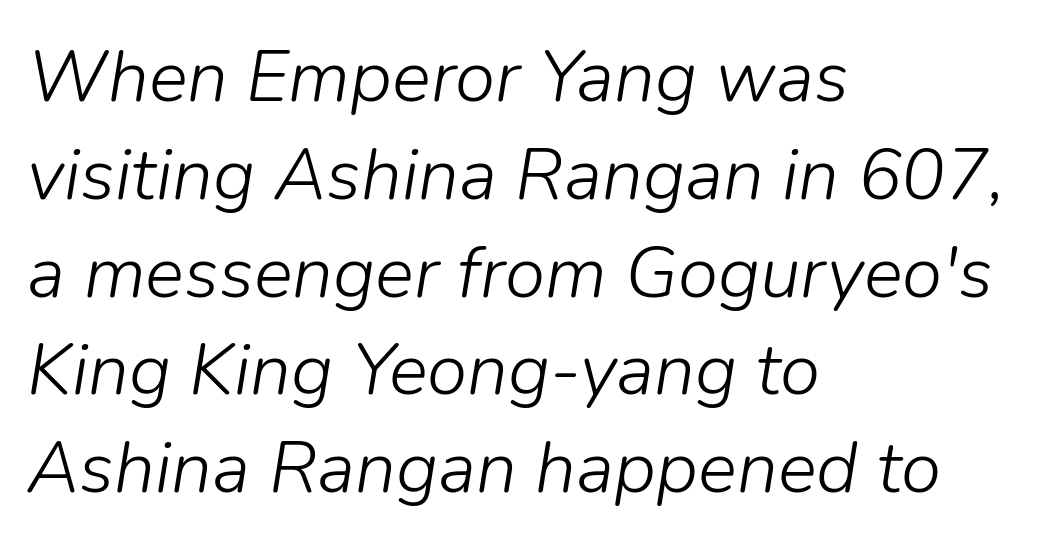
Nothing heavy about these letters — not bold at all. Rule under the text: the space is simply empty. Horizontal bands of white between lines are of average thickness. Compared with a centered layout, this one pins lines to the left instead.
